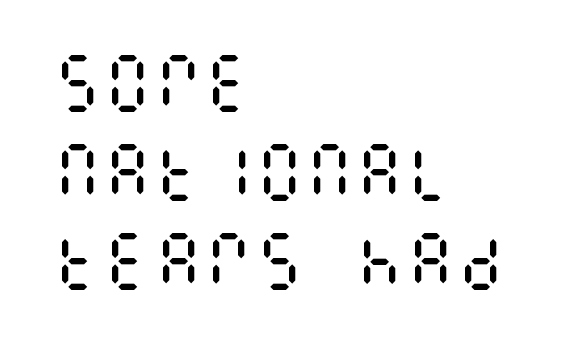
Weight: regular or lighter. Each line starts at the same left margin while the right side varies. These lines sit exactly where default settings would place them. The letterforms sit shoulder to shoulder at normal distance. This is roman type, the default non-slanted kind. Words float on clear page, feet unadorned.
